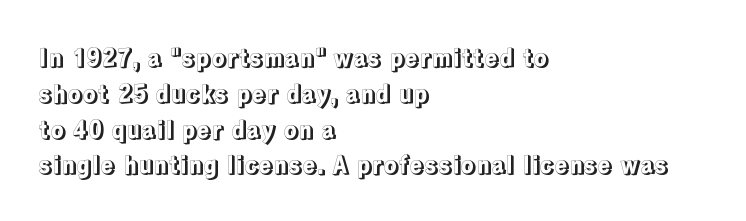
The image shows 24 px text type, upright; set left-aligned, normal line spacing (1.49x), normal letter spacing, not underlined.
